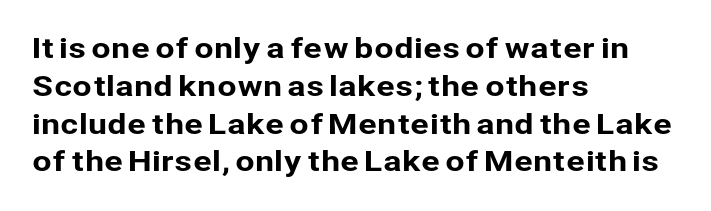
Q: Is the text italic (slanted)? A: No, it is upright.
Q: Is the typeface a serif or a sans-serif typeface? A: Sans-serif.
Q: Is the text underlined? A: No.
Q: How is the paragraph aligned? A: Left-aligned.
Q: Is the spacing between letters normal or unusually wide? A: Normal.
Q: Is the spacing between lines tight, normal or loose? A: Normal.
Q: Width (condensed, normal, or wide)? A: Normal.
Q: Stroke contrast? A: Low.
Q: x-height? A: Medium.
Q: Monospaced? A: No.
